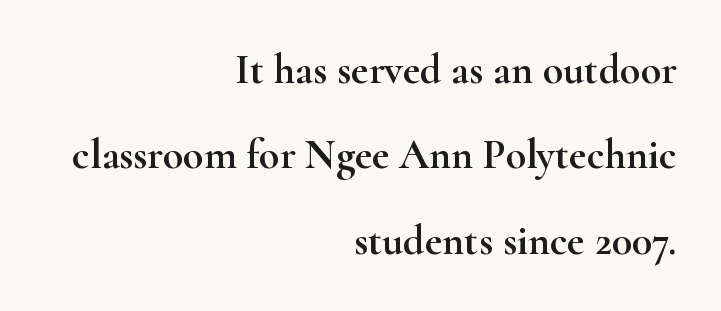
Q: Is the text italic (slanted)? A: No, it is upright.
Q: Is the typeface a serif or a sans-serif typeface? A: Serif.
Q: Is the text underlined? A: No.
Q: How is the paragraph aligned? A: Right-aligned.
Q: Is the spacing between letters normal or unusually wide? A: Normal.
Q: Is the spacing between lines tight, normal or loose? A: Loose.
Q: Width (condensed, normal, or wide)? A: Wide.
Q: Stroke contrast? A: High.
Q: x-height? A: Small.
Q: Monospaced? A: No.
